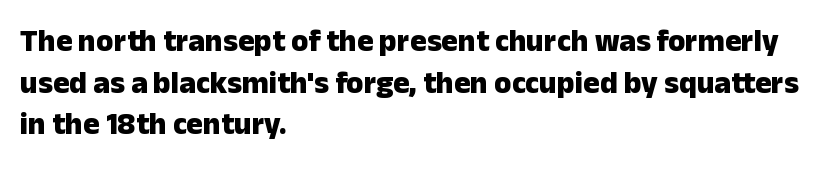
The face used here is a sans, in the tradition of grotesques and geometrics. Note the varied advance widths — an 'i' is clearly narrower than an 'm'. The tracking reads as untouched default to a designer's eye. Leading: standard. Typeset ragged right — the left edge is the straight one.
